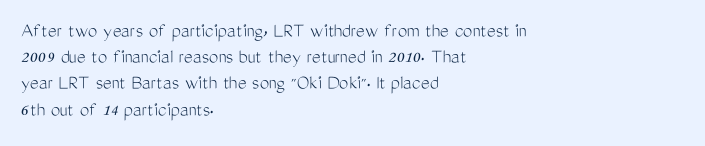
Q: Is the text bold? A: No.
Q: Is the text italic (slanted)? A: No, it is upright.
Q: Is the text underlined? A: No.
Q: How is the paragraph aligned? A: Left-aligned.
Q: Is the spacing between letters normal or unusually wide? A: Normal.
Q: Is the spacing between lines tight, normal or loose? A: Normal.
